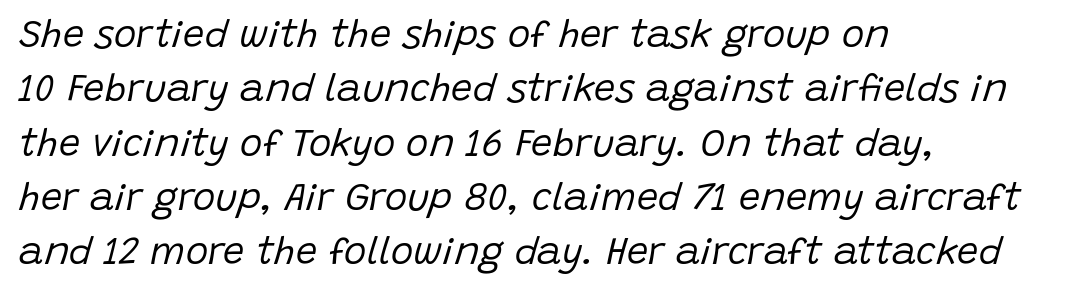
The image shows 38 px regular-weight type, italic (leaning right); set left-aligned, normal line spacing (1.43x), normal letter spacing, not underlined; low stroke contrast and a large x-height.
